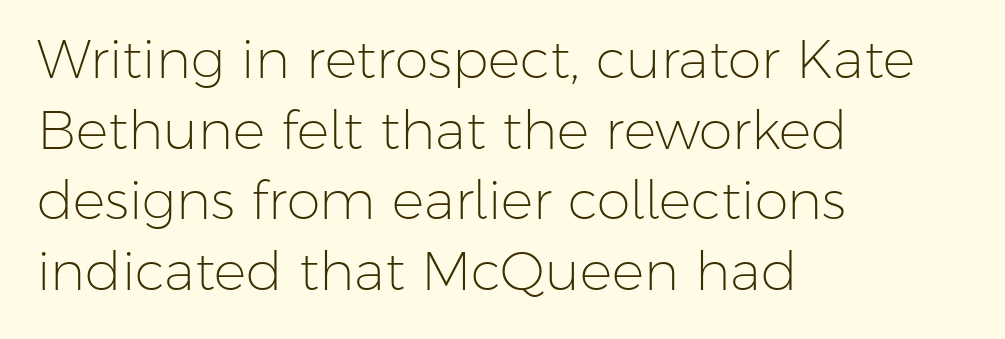
Q: Is the text bold? A: No.
Q: Is the text italic (slanted)? A: No, it is upright.
Q: Is the typeface a serif or a sans-serif typeface? A: Sans-serif.
Q: Is the text underlined? A: No.
Q: How is the paragraph aligned? A: Left-aligned.
Q: Is the spacing between letters normal or unusually wide? A: Normal.
Q: Is the spacing between lines tight, normal or loose? A: Normal.
Q: Width (condensed, normal, or wide)? A: Normal.
Q: Stroke contrast? A: Low.
Q: x-height? A: Medium.
Q: Monospaced? A: No.
